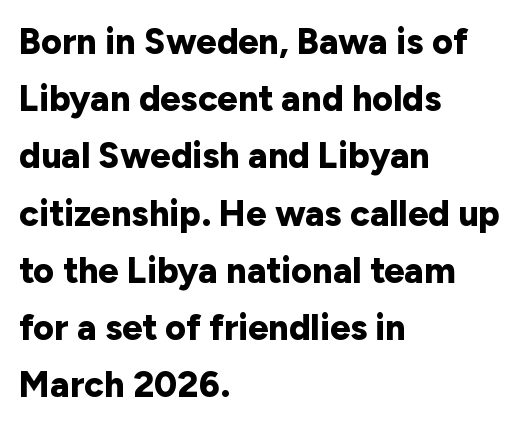
Letterform terminals end flat and unadorned throughout the passage. The axis of the letterforms is exactly vertical. The gap between lines stays unmarked. Horizontal bands of white between lines are of average thickness. A classic flush-left, rag-right setting is used for this passage.
